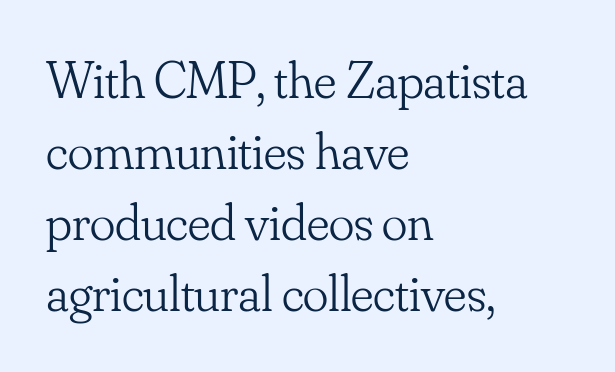
The image shows 53 px light serif type, upright; set left-aligned, normal line spacing (1.34x), normal letter spacing, not underlined; low stroke contrast and a small x-height.
